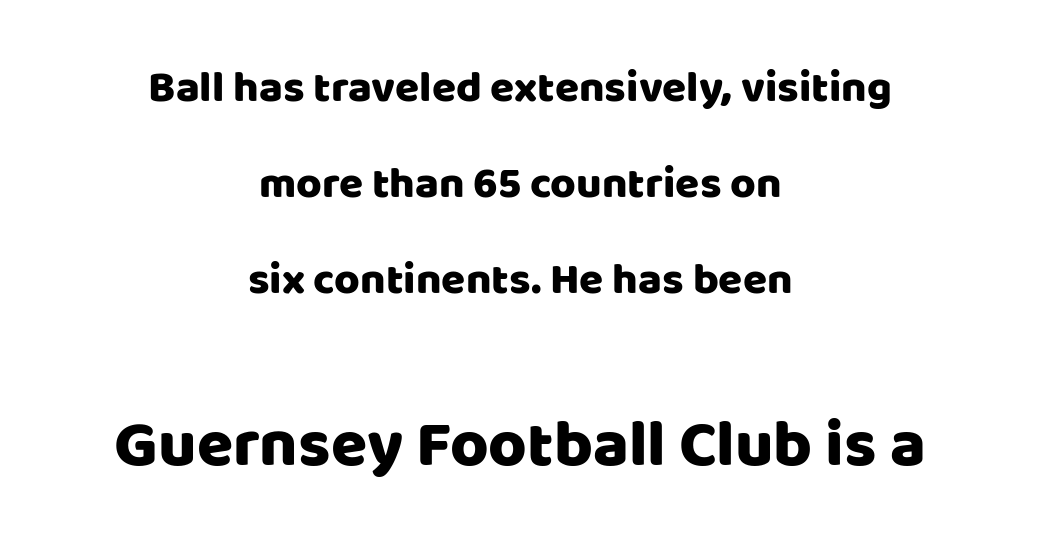
Summary of vertical rhythm: relaxed, with wide interline spacing. Spacing verdict: proportional, widths tailored to each character. Unlike a traditional serif, this face leaves its strokes unadorned. Where is the straight margin? There isn't one; the lines are centered. The glyphs are unaccompanied by any horizontal stroke below them.
